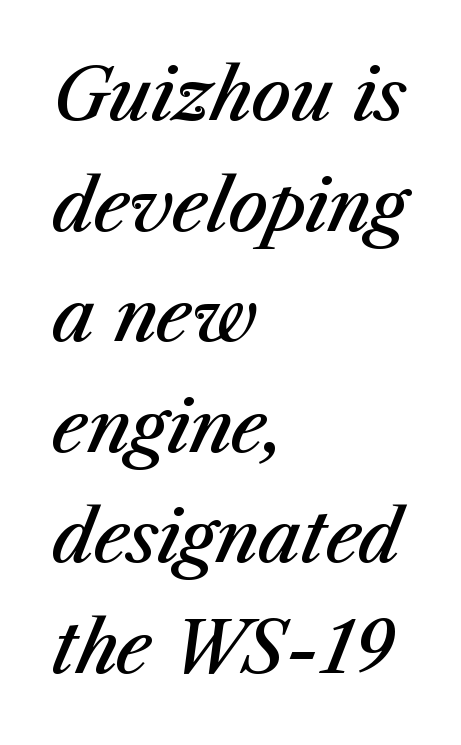
{"italic": "yes", "lean": "right", "slant_degrees": 23, "bold": "semi", "weight": "semibold", "width": "normal", "stroke_contrast": "medium", "x_height": "medium", "monospaced": "no", "underline": "no", "align": "left", "line_spacing": "normal", "line_spacing_ratio": 1.58, "letter_spacing": "normal", "letter_spacing_em": 0.0, "glyph_px": 70}
